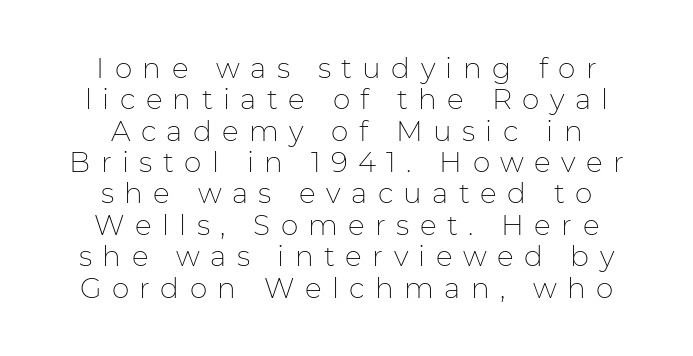
The image shows 28 px thin sans-serif type, upright; set centered, tight line spacing (1.12x), unusually wide letter spacing (+0.37 em), not underlined; low stroke contrast and a medium x-height.
